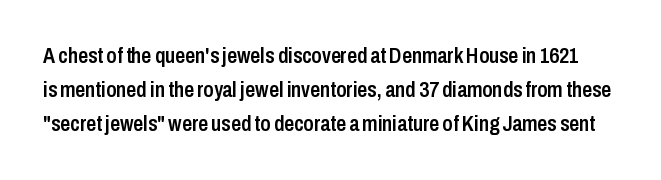
The image shows 22 px text type, upright; set normal line spacing (1.55x), normal letter spacing, not underlined.
